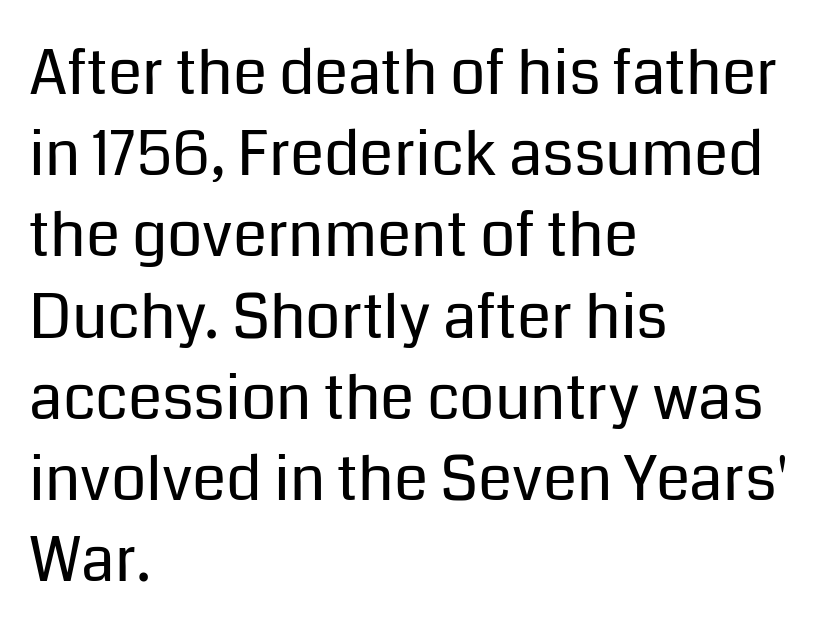
Unmarked baselines from the first word to the last. The ragged edge is on the right, which tells us the setting is flush left. Heft: none added — not bold. Upright lettering throughout. A typesetter would call this proportional, since set widths differ per character. The line texture is even and compact thanks to regular tracking.
